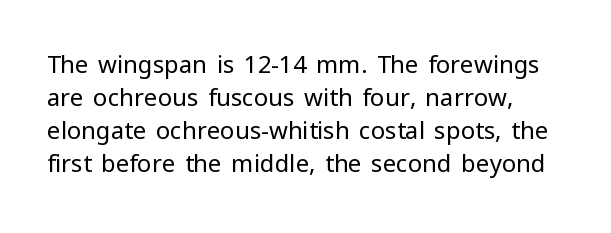
The image shows 24 px text type, upright; set normal line spacing (1.38x), normal letter spacing, not underlined.
